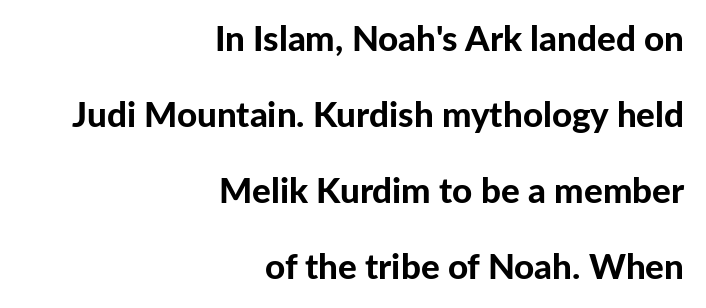
To sum up the face: it is a sans, with no serifs. Baseline-to-baseline distance is far greater than the letter height. Character widths vary here, with narrow letters taking less room than wide ones. In CSS terms this would be text-align: right. You could call the tracking neutral — neither tight nor loose. Set as a true bold cut, around the 700 mark.
